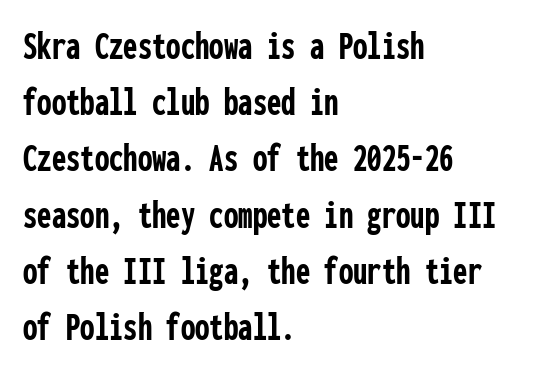
Q: Is the text bold? A: Yes.
Q: Is the text italic (slanted)? A: No, it is upright.
Q: Is the typeface a serif or a sans-serif typeface? A: Sans-serif.
Q: Is the text underlined? A: No.
Q: How is the paragraph aligned? A: Left-aligned.
Q: Is the spacing between letters normal or unusually wide? A: Normal.
Q: Is the spacing between lines tight, normal or loose? A: Normal.
Q: Width (condensed, normal, or wide)? A: Condensed.
Q: Stroke contrast? A: Low.
Q: x-height? A: Medium.
Q: Monospaced? A: Yes.
